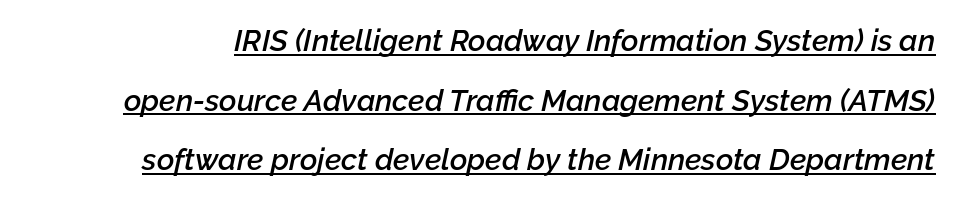
Q: Is the text bold? A: Semi-bold.
Q: Is the text italic (slanted)? A: Yes, it leans right by about 12 degrees.
Q: Is the text underlined? A: Yes.
Q: Is the spacing between letters normal or unusually wide? A: Normal.
Q: Is the spacing between lines tight, normal or loose? A: Loose.
Q: Width (condensed, normal, or wide)? A: Normal.
Q: Stroke contrast? A: Low.
Q: x-height? A: Medium.
Q: Monospaced? A: No.
